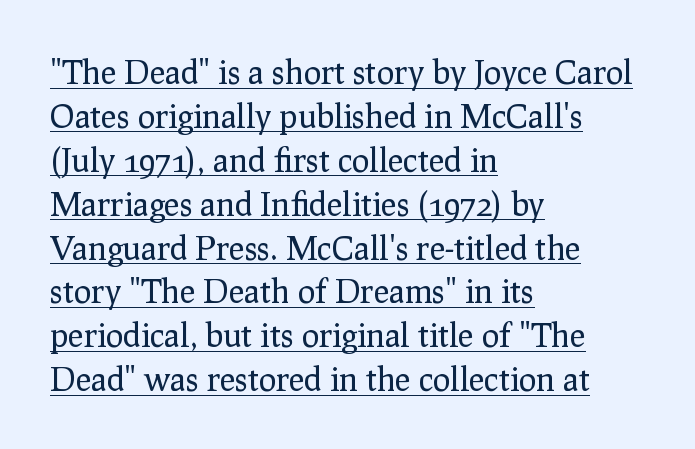
The font is comparable to plain body text, perhaps lighter. The typeface chosen for these lines features serifs. The type sits square on the baseline with zero lean. The rendering keeps characters at their native spacing.
